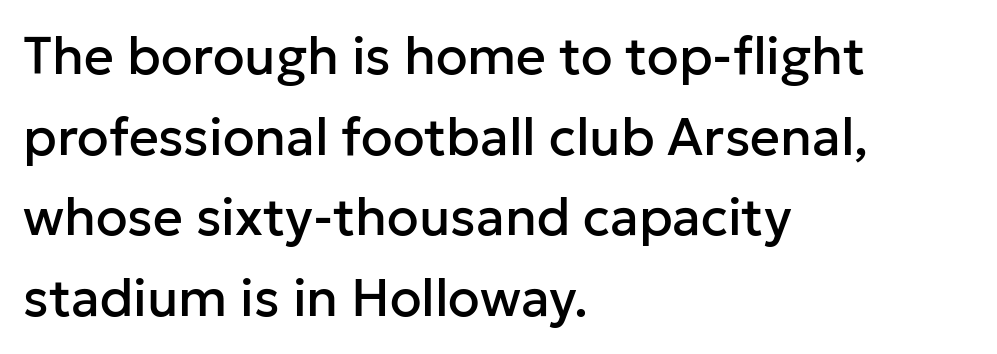
The image shows 52 px sans-serif type, upright; set left-aligned, normal line spacing (1.55x), normal letter spacing, not underlined; low stroke contrast and a medium x-height.
